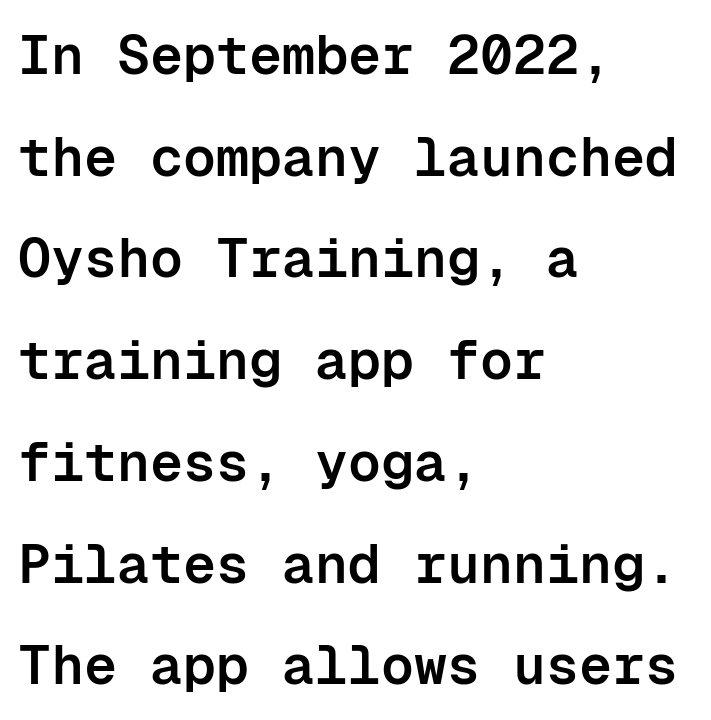
{"serif": "no", "italic": "no", "bold": "semi", "weight": "semibold", "width": "normal", "stroke_contrast": "low", "x_height": "medium", "monospaced": "yes", "underline": "no", "align": "left", "line_spacing_ratio": 1.85, "letter_spacing": "normal", "letter_spacing_em": 0.0, "glyph_px": 55}
